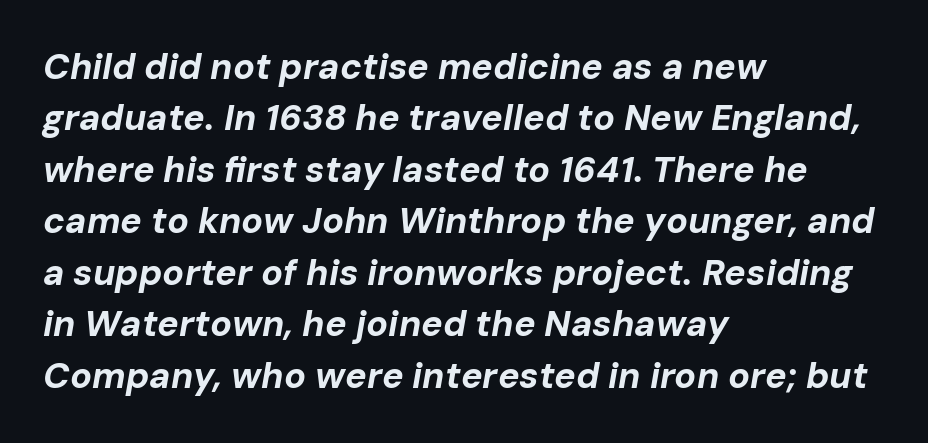
Q: Is the text bold? A: Yes.
Q: Is the text italic (slanted)? A: Yes, it leans right by about 10 degrees.
Q: Is the text underlined? A: No.
Q: How is the paragraph aligned? A: Left-aligned.
Q: Is the spacing between letters normal or unusually wide? A: Normal.
Q: Is the spacing between lines tight, normal or loose? A: Normal.
Q: Width (condensed, normal, or wide)? A: Normal.
Q: Stroke contrast? A: Low.
Q: x-height? A: Medium.
Q: Monospaced? A: No.
